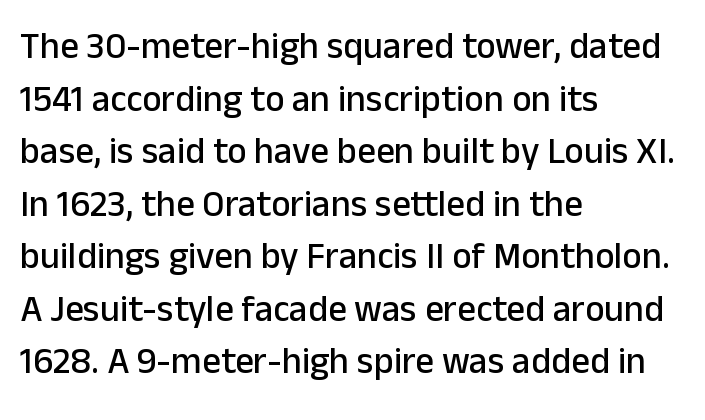
The image shows 37 px sans-serif type, upright; set left-aligned, normal line spacing (1.42x), normal letter spacing, not underlined; low stroke contrast and a medium x-height.
